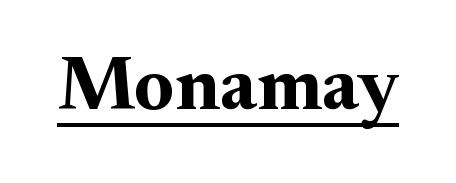
{"serif": "yes", "italic": "no", "bold": "yes", "weight": "bold", "width": "normal", "stroke_contrast": "medium", "x_height": "small", "monospaced": "no", "underline": "yes", "letter_spacing": "normal", "letter_spacing_em": 0.0, "glyph_px": 76}
